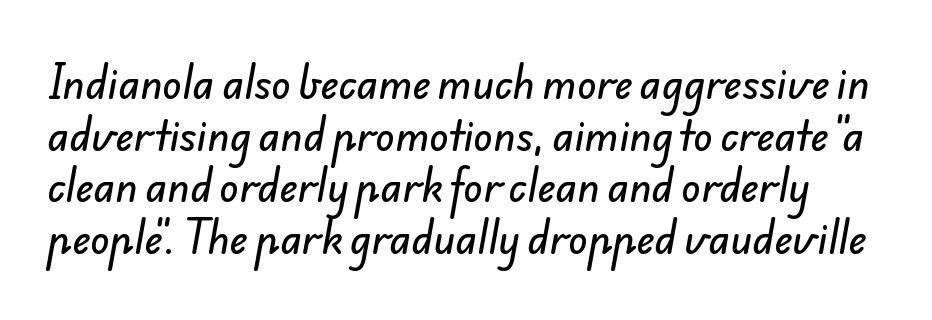
Q: Is the typeface a serif or a sans-serif typeface? A: Sans-serif.
Q: Is the text underlined? A: No.
Q: Is the spacing between letters normal or unusually wide? A: Normal.
Q: Is the spacing between lines tight, normal or loose? A: Normal.
Q: Width (condensed, normal, or wide)? A: Normal.
Q: Stroke contrast? A: Low.
Q: x-height? A: Small.
Q: Monospaced? A: No.
